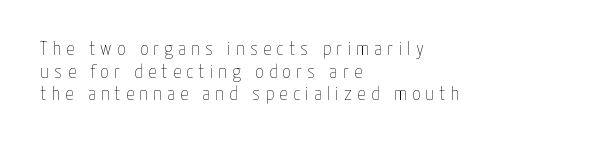
The image shows 20 px text type, upright; set left-aligned, tight line spacing (1.13x), unusually wide letter spacing (+0.27 em), not underlined.
